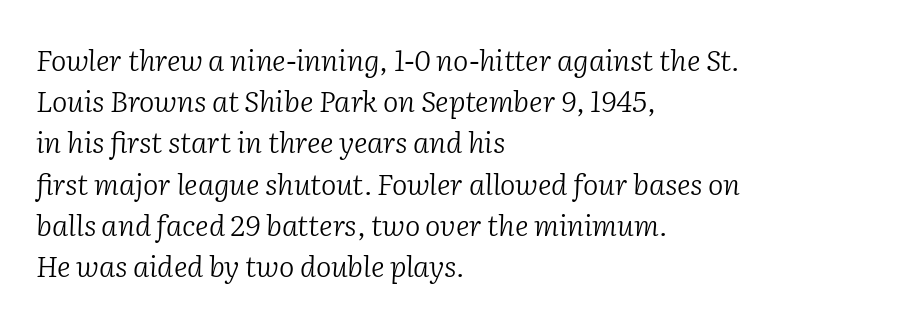
These lines sit exactly where default settings would place them. A clean baseline with only descenders dipping below it. Here the glyphs are tracked normally, forming tight word shapes. Emphasis-style slanted type is in use.
